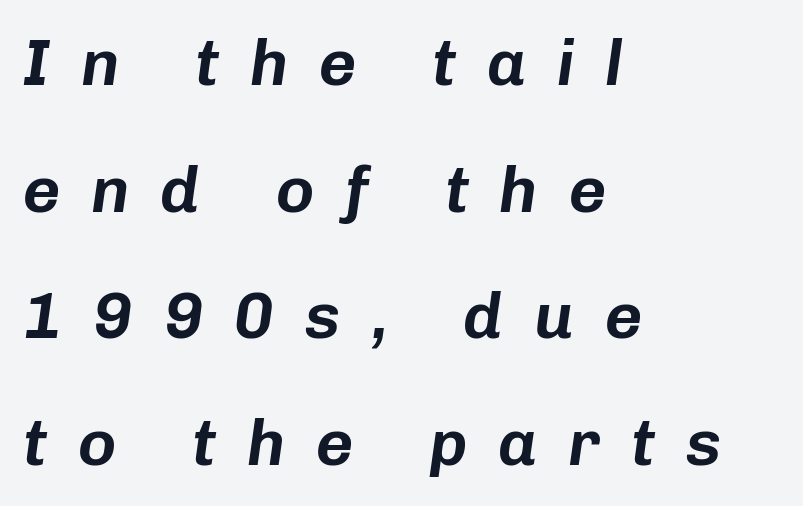
{"italic": "yes", "lean": "right", "slant_degrees": 8, "width": "normal", "stroke_contrast": "low", "x_height": "medium", "monospaced": "no", "underline": "no", "align": "left", "line_spacing": "loose", "line_spacing_ratio": 1.95, "letter_spacing": "wide", "letter_spacing_em": 0.47, "glyph_px": 65}
